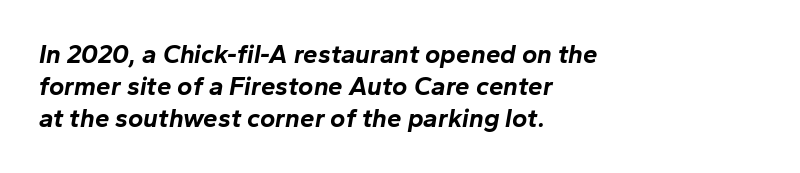
Nobody touched the tracking dial on this one. The typesetter chose a ragged-right arrangement here. In terms of posture, this sample is oblique. The area under the type is left untouched.
